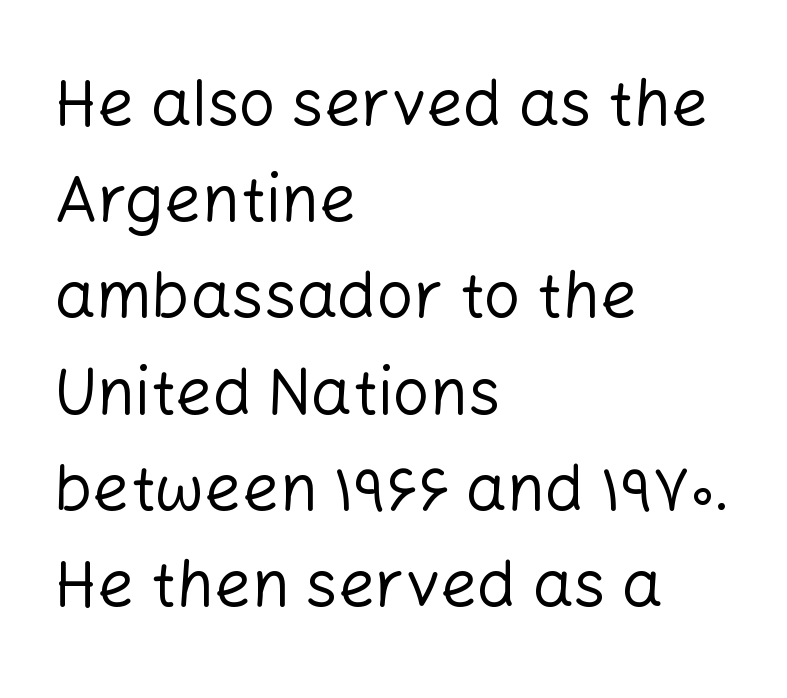
The image shows 65 px regular-weight sans-serif type, upright; set left-aligned, normal line spacing (1.48x), normal letter spacing, not underlined; low stroke contrast and a medium x-height.
